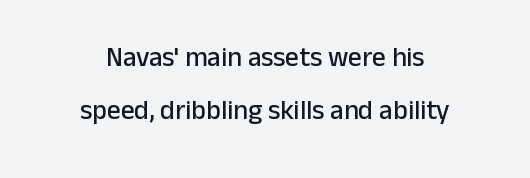
The image shows 27 px text type, upright; set centered, loose line spacing (1.97x), normal letter spacing, not underlined.
